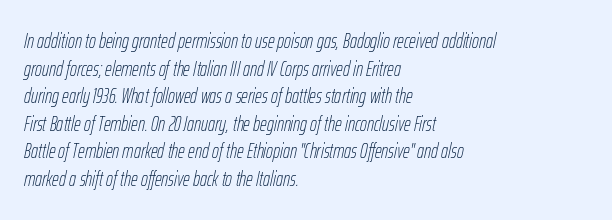
Q: Is the text bold? A: No.
Q: Is the text italic (slanted)? A: Yes, it leans right by about 12 degrees.
Q: Is the text underlined? A: No.
Q: How is the paragraph aligned? A: Left-aligned.
Q: Is the spacing between letters normal or unusually wide? A: Normal.
Q: Is the spacing between lines tight, normal or loose? A: Normal.
